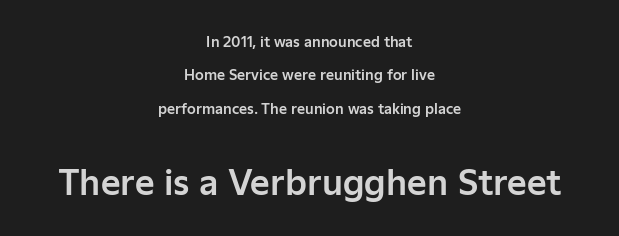
Q: Is the text italic (slanted)? A: No, it is upright.
Q: Is the typeface a serif or a sans-serif typeface? A: Sans-serif.
Q: Is the text underlined? A: No.
Q: How is the paragraph aligned? A: Centered.
Q: Is the spacing between letters normal or unusually wide? A: Normal.
Q: Is the spacing between lines tight, normal or loose? A: Loose.
Q: Which block of text is set in a larger size, the first (top) or the second (bottom)? A: The second (bottom) one.
Q: Width (condensed, normal, or wide)? A: Normal.
Q: Stroke contrast? A: Low.
Q: x-height? A: Medium.
Q: Monospaced? A: No.
